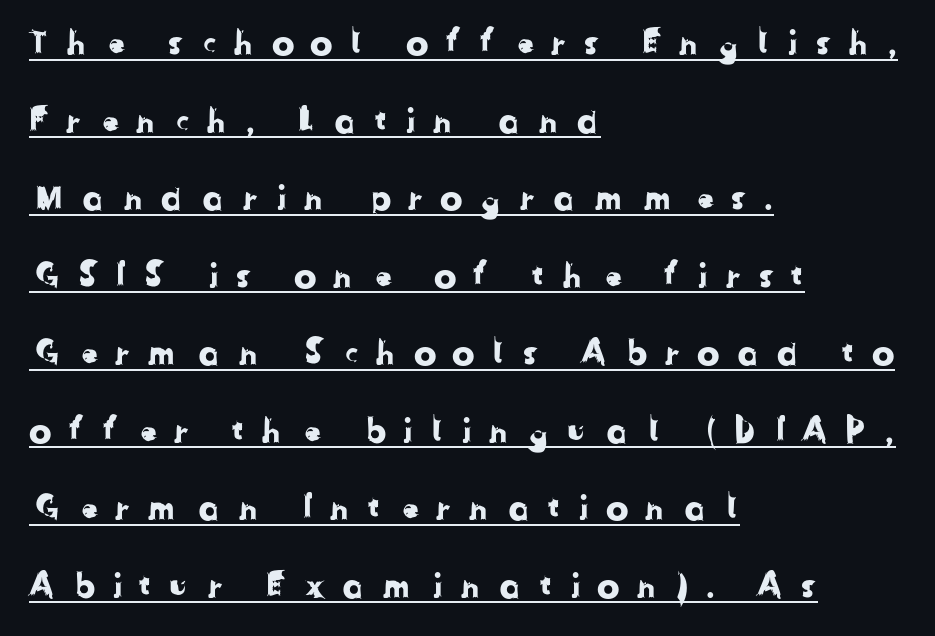
The image shows 34 px sans-serif type; set left-aligned, loose line spacing (2.28x), unusually wide letter spacing (+0.48 em), underlined; low stroke contrast and a medium x-height.
